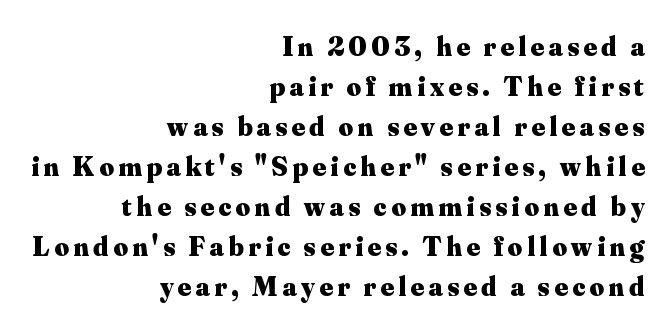
The image shows 28 px heavy serif type, upright; set right-aligned, normal line spacing (1.43x), not underlined; medium stroke contrast and a small x-height.
